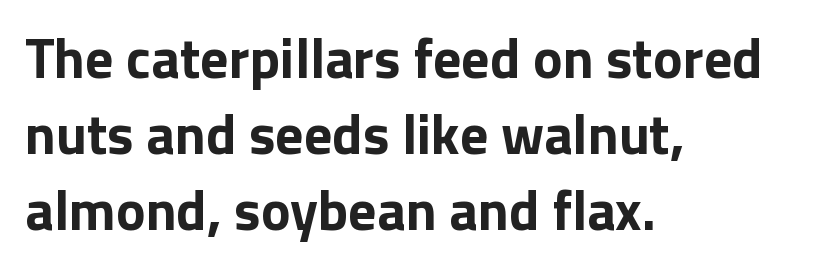
{"serif": "no", "italic": "no", "bold": "yes", "weight": "bold", "width": "normal", "stroke_contrast": "low", "x_height": "medium", "monospaced": "no", "underline": "no", "align": "left", "line_spacing": "normal", "line_spacing_ratio": 1.36, "letter_spacing": "normal", "letter_spacing_em": 0.0, "glyph_px": 56}
